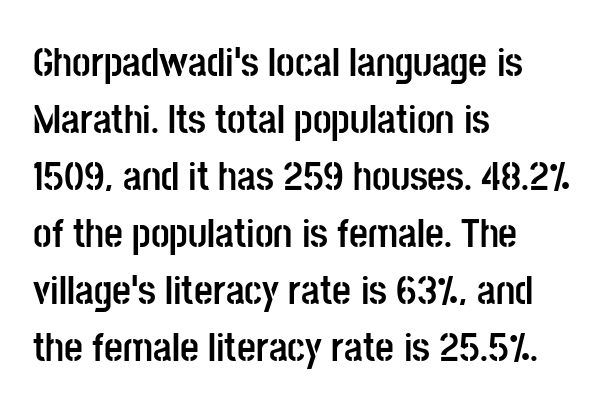
Q: Is the text bold? A: Yes.
Q: Is the text italic (slanted)? A: No, it is upright.
Q: Is the typeface a serif or a sans-serif typeface? A: Sans-serif.
Q: Is the text underlined? A: No.
Q: How is the paragraph aligned? A: Left-aligned.
Q: Is the spacing between letters normal or unusually wide? A: Normal.
Q: Is the spacing between lines tight, normal or loose? A: Normal.
Q: Width (condensed, normal, or wide)? A: Condensed.
Q: Stroke contrast? A: Low.
Q: x-height? A: Large.
Q: Monospaced? A: No.
